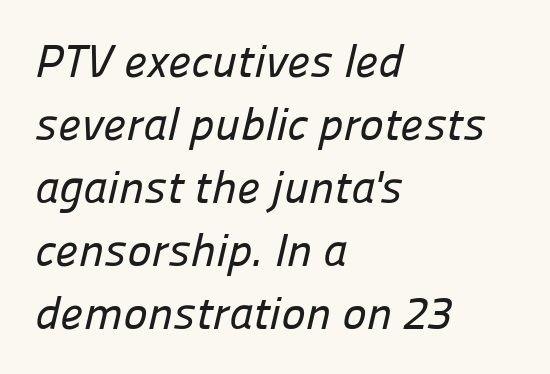
Descenders are the only things crossing below the line. Regular leading. Unlike a traditional serif, this face leaves its strokes unadorned. Students, note that the glyphs here touch the page at normal intervals. Horizontal alignment here is leftward, the default for most running prose. Here the designer chose a conventional face with non-uniform glyph widths.
